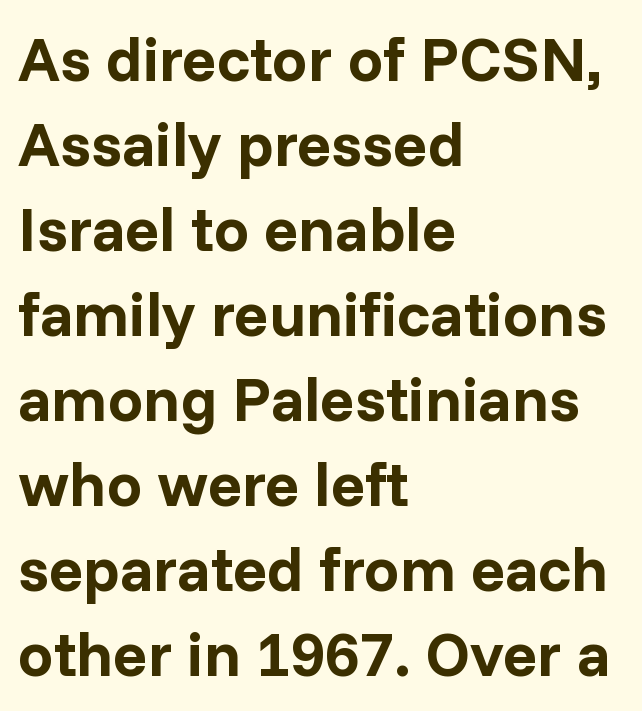
Q: Is the text bold? A: Yes.
Q: Is the text italic (slanted)? A: No, it is upright.
Q: Is the typeface a serif or a sans-serif typeface? A: Sans-serif.
Q: Is the text underlined? A: No.
Q: How is the paragraph aligned? A: Left-aligned.
Q: Is the spacing between letters normal or unusually wide? A: Normal.
Q: Is the spacing between lines tight, normal or loose? A: Normal.
Q: Width (condensed, normal, or wide)? A: Normal.
Q: Stroke contrast? A: Low.
Q: x-height? A: Medium.
Q: Monospaced? A: No.
